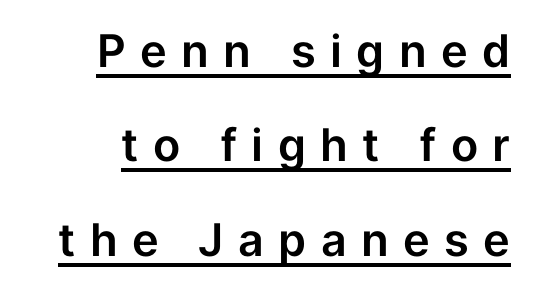
{"serif": "no", "italic": "no", "width": "normal", "stroke_contrast": "low", "x_height": "medium", "monospaced": "no", "underline": "yes", "align": "right", "line_spacing": "loose", "line_spacing_ratio": 2.1, "letter_spacing": "wide", "letter_spacing_em": 0.32, "glyph_px": 45}
